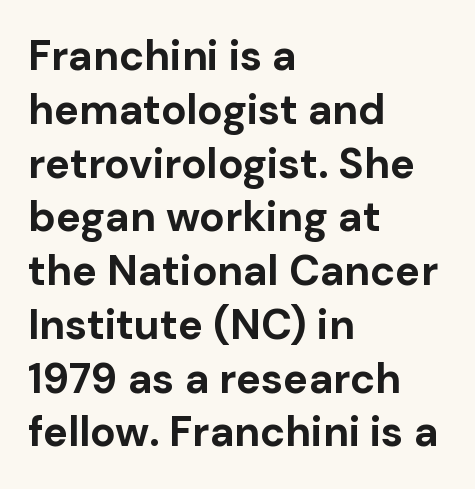
{"serif": "no", "italic": "no", "bold": "yes", "weight": "bold", "width": "normal", "stroke_contrast": "low", "x_height": "medium", "monospaced": "no", "underline": "no", "align": "left", "line_spacing": "normal", "line_spacing_ratio": 1.28, "letter_spacing": "normal", "letter_spacing_em": 0.0, "glyph_px": 42}
